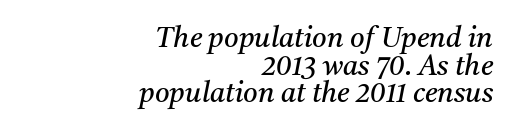
The image shows 28 px regular-weight serif type, italic (leaning right); set right-aligned, tight line spacing (0.99x), normal letter spacing, not underlined; medium stroke contrast and a medium x-height.
